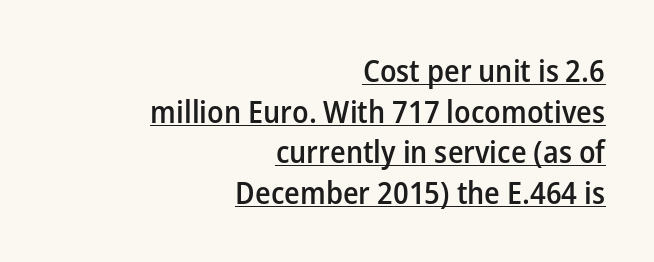
These lines are set flush right with a ragged left edge. The letters stand upright; this is a roman face. No feet cap the strokes, marking this as sans-serif type. The rows are spaced the way most documents space them. These lines are rendered in a variable-pitch font. The glyphs have the mass of a demibold cut, below bold.
